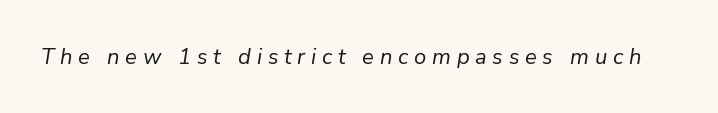
{"italic": "yes", "lean": "right", "slant_degrees": 9, "bold": "no", "underline": "no", "letter_spacing": "wide", "letter_spacing_em": 0.26, "glyph_px": 22}
